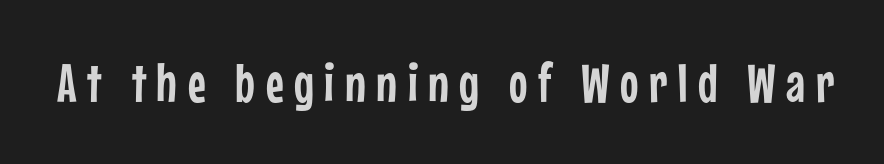
Q: Is the text italic (slanted)? A: No, it is upright.
Q: Is the typeface a serif or a sans-serif typeface? A: Sans-serif.
Q: Is the text underlined? A: No.
Q: Width (condensed, normal, or wide)? A: Condensed.
Q: Stroke contrast? A: Low.
Q: x-height? A: Medium.
Q: Monospaced? A: No.
